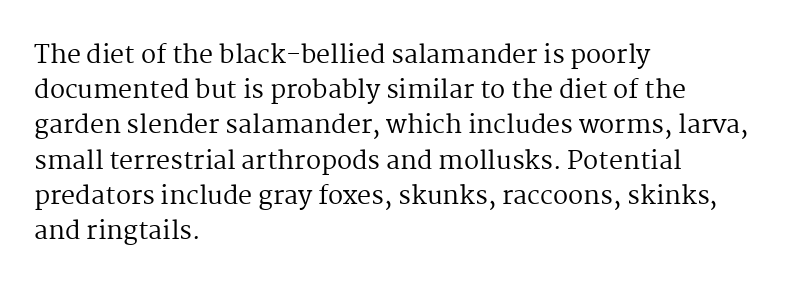
Q: Is the text bold? A: No.
Q: Is the text italic (slanted)? A: No, it is upright.
Q: Is the text underlined? A: No.
Q: How is the paragraph aligned? A: Left-aligned.
Q: Is the spacing between letters normal or unusually wide? A: Normal.
Q: Is the spacing between lines tight, normal or loose? A: Normal.
